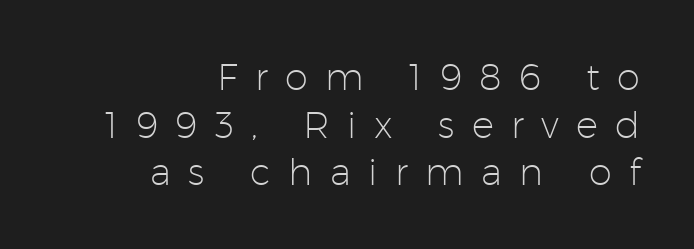
Right-aligned paragraph, ragged on the left. Plain, unruled lines of type. Display-style spreading of the glyphs; the letterfit is very open. Posture: upright roman.
